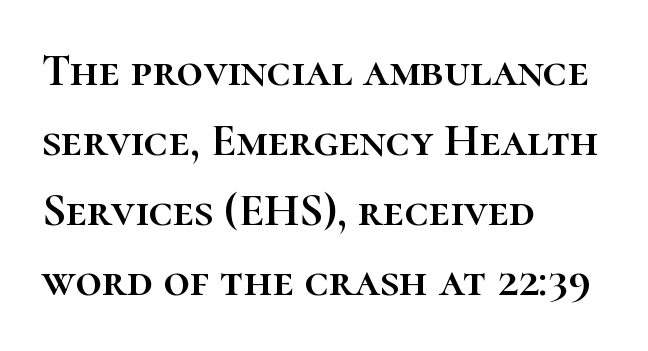
The image shows 46 px text type, upright; set left-aligned, normal line spacing (1.52x), normal letter spacing, not underlined; high stroke contrast and a medium x-height.
